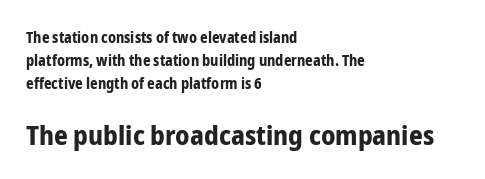
The image shows 27 px bold type, upright; set left-aligned, normal line spacing (1.52x), normal letter spacing, not underlined; the second (bottom) block is 1.8x larger.
